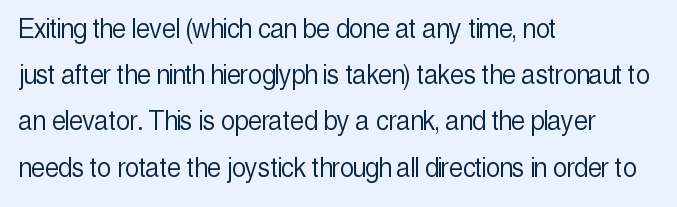
Q: Is the text bold? A: No.
Q: Is the text italic (slanted)? A: No, it is upright.
Q: Is the typeface a serif or a sans-serif typeface? A: Sans-serif.
Q: Is the text underlined? A: No.
Q: How is the paragraph aligned? A: Left-aligned.
Q: Is the spacing between letters normal or unusually wide? A: Normal.
Q: Is the spacing between lines tight, normal or loose? A: Normal.
Q: Width (condensed, normal, or wide)? A: Condensed.
Q: x-height? A: Medium.
Q: Monospaced? A: No.
